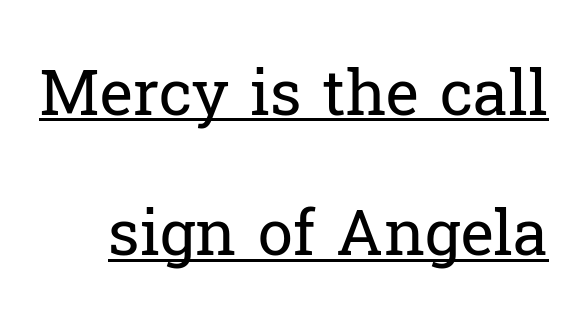
Q: Is the text bold? A: No.
Q: Is the text italic (slanted)? A: No, it is upright.
Q: Is the typeface a serif or a sans-serif typeface? A: Serif.
Q: Is the text underlined? A: Yes.
Q: Is the spacing between letters normal or unusually wide? A: Normal.
Q: Is the spacing between lines tight, normal or loose? A: Loose.
Q: Width (condensed, normal, or wide)? A: Normal.
Q: Stroke contrast? A: Low.
Q: x-height? A: Medium.
Q: Monospaced? A: No.
